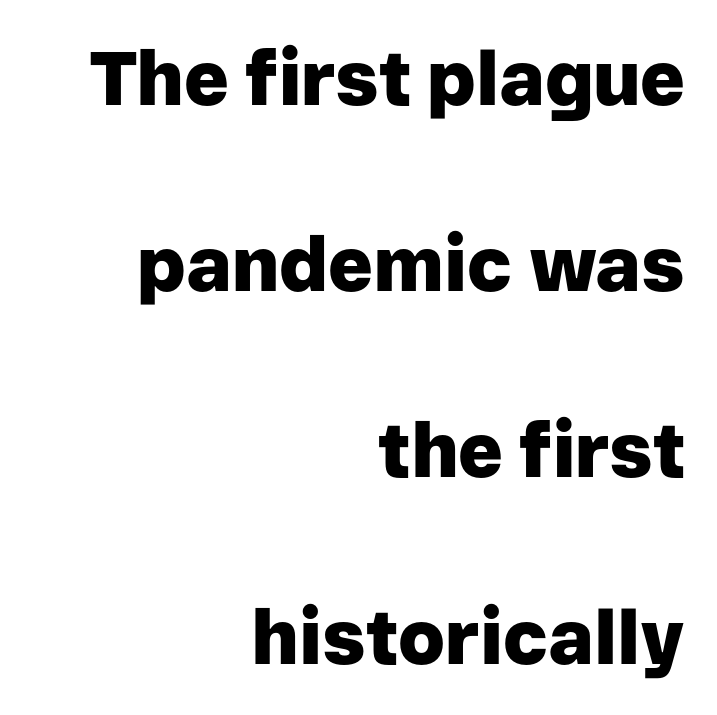
Q: Is the text bold? A: Yes.
Q: Is the text italic (slanted)? A: No, it is upright.
Q: Is the typeface a serif or a sans-serif typeface? A: Sans-serif.
Q: Is the text underlined? A: No.
Q: How is the paragraph aligned? A: Right-aligned.
Q: Is the spacing between letters normal or unusually wide? A: Normal.
Q: Is the spacing between lines tight, normal or loose? A: Loose.
Q: Width (condensed, normal, or wide)? A: Normal.
Q: Stroke contrast? A: Low.
Q: x-height? A: Medium.
Q: Monospaced? A: No.
